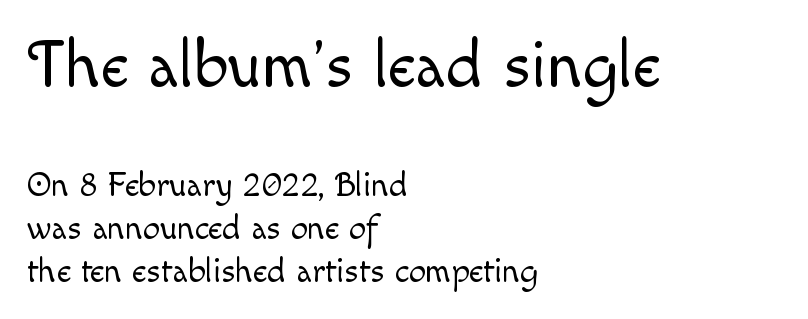
Q: Is the text bold? A: No.
Q: Is the text italic (slanted)? A: No, it is upright.
Q: Is the text underlined? A: No.
Q: How is the paragraph aligned? A: Left-aligned.
Q: Is the spacing between letters normal or unusually wide? A: Normal.
Q: Is the spacing between lines tight, normal or loose? A: Normal.
Q: Which block of text is set in a larger size, the first (top) or the second (bottom)? A: The first (top) one.
Q: Width (condensed, normal, or wide)? A: Normal.
Q: x-height? A: Small.
Q: Monospaced? A: No.
